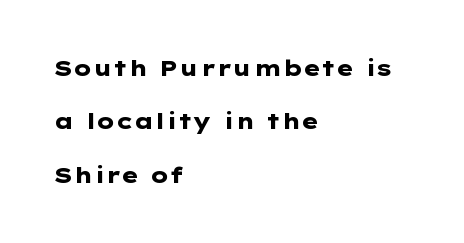
{"italic": "no", "bold": "yes", "underline": "no", "align": "left", "line_spacing": "loose", "line_spacing_ratio": 2.43, "letter_spacing": "normal", "letter_spacing_em": 0.0, "glyph_px": 22}
